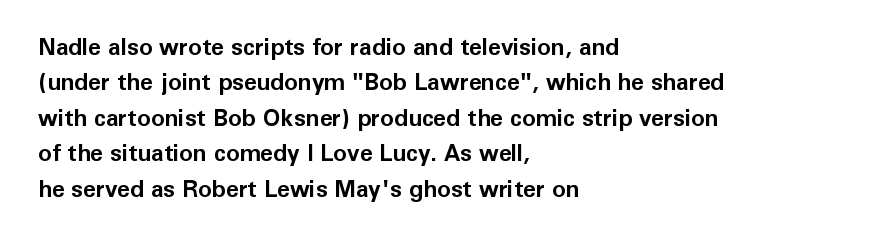
The image shows 23 px bold type, upright; set left-aligned, normal line spacing (1.54x), normal letter spacing, not underlined.
